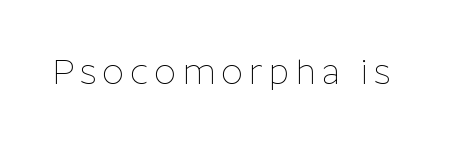
Q: Is the text bold? A: No.
Q: Is the text italic (slanted)? A: No, it is upright.
Q: Is the typeface a serif or a sans-serif typeface? A: Sans-serif.
Q: Is the text underlined? A: No.
Q: Width (condensed, normal, or wide)? A: Normal.
Q: Stroke contrast? A: Low.
Q: x-height? A: Medium.
Q: Monospaced? A: No.
